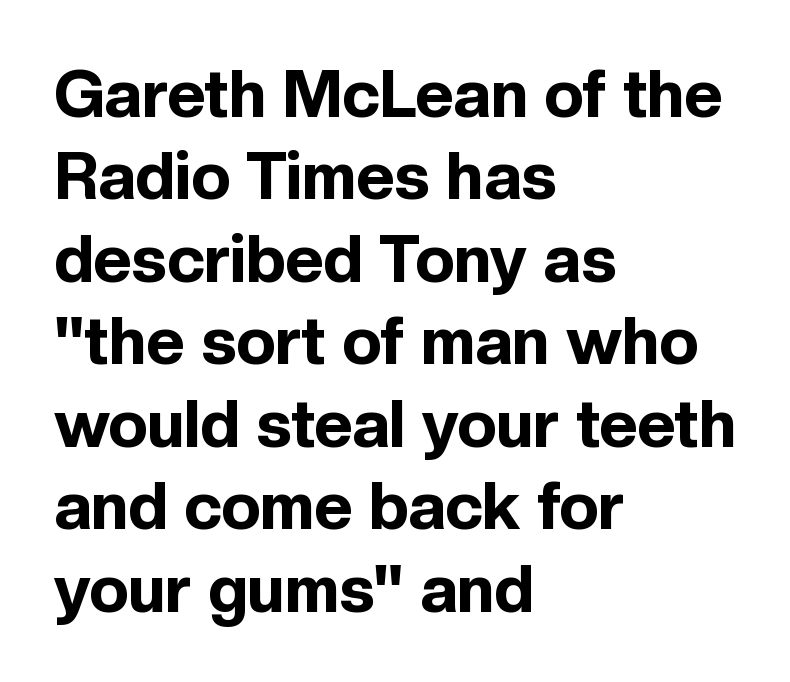
In CSS terms this would be text-align: left. Quick note: interline space is typical. Students, this is bold: see how much ink each stroke carries. This is sans-serif lettering, the kind often seen on screens and signage. Standard letterfit; no display-style spreading of the glyphs. Notice how the stems are strictly vertical — no italics here.
